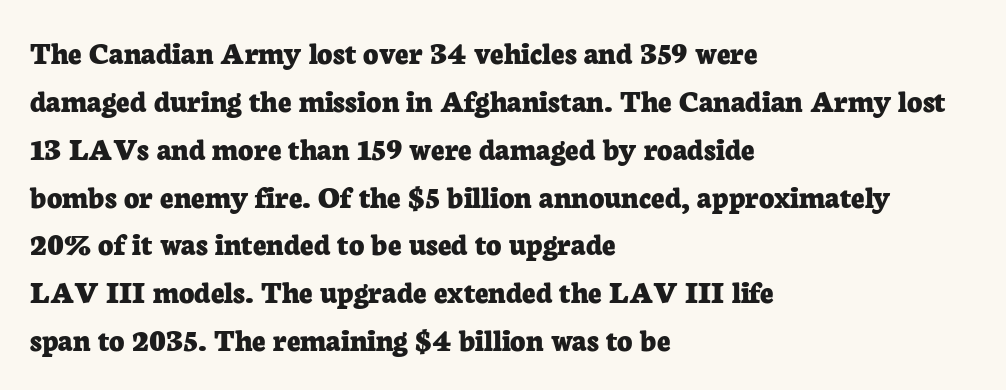
Chunky letters — that's bold for sure. Unlike italic type, these characters show no tilt at all. Proportional: the letters do not fall into vertical columns. Is there much room between lines? A standard amount, neither cramped nor airy.
